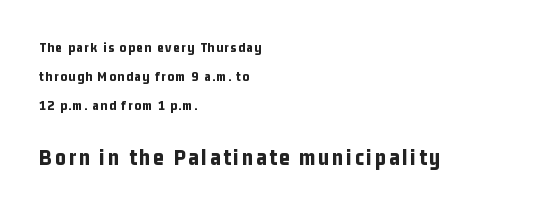
The image shows 23 px bold type, upright; set left-aligned, loose line spacing (2.06x), not underlined; the second (bottom) block is 1.64x larger.
